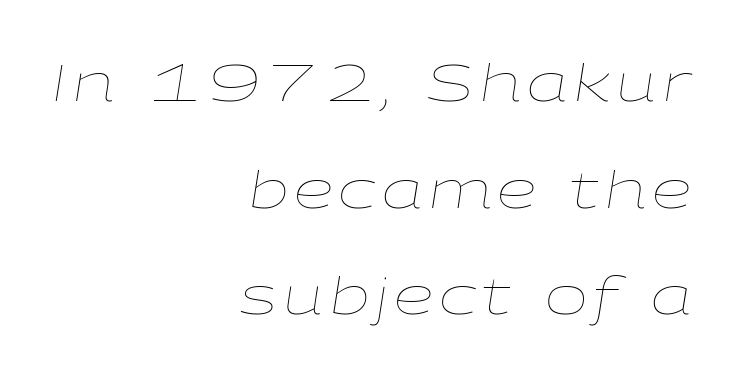
{"italic": "yes", "lean": "right", "slant_degrees": 9, "bold": "no", "weight": "thin", "width": "wide", "stroke_contrast": "low", "x_height": "medium", "monospaced": "no", "underline": "no", "align": "right", "line_spacing": "loose", "line_spacing_ratio": 2.09, "glyph_px": 51}
